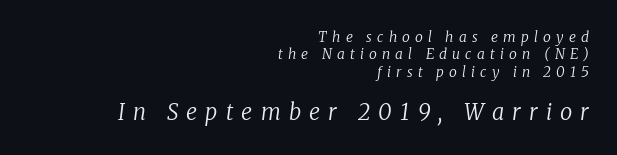
Q: Is the text bold? A: No.
Q: Is the text italic (slanted)? A: Yes, it leans right by about 8 degrees.
Q: Is the text underlined? A: No.
Q: How is the paragraph aligned? A: Right-aligned.
Q: Is the spacing between letters normal or unusually wide? A: Unusually wide.
Q: Is the spacing between lines tight, normal or loose? A: Normal.
Q: Which block of text is set in a larger size, the first (top) or the second (bottom)? A: The second (bottom) one.
